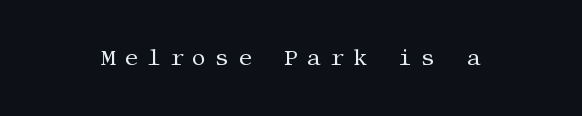
The image shows 22 px text type, upright; set unusually wide letter spacing (+0.4 em), not underlined.
